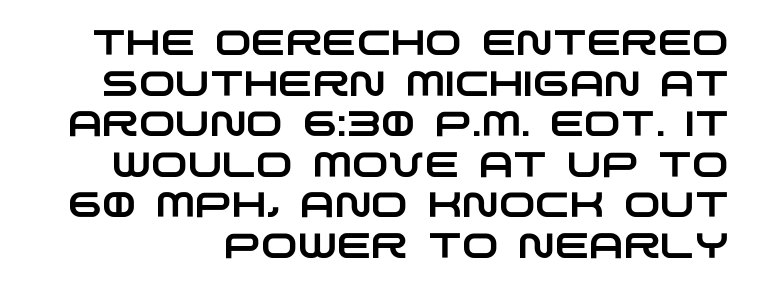
Q: Is the typeface a serif or a sans-serif typeface? A: Sans-serif.
Q: Is the text underlined? A: No.
Q: Is the spacing between letters normal or unusually wide? A: Normal.
Q: Width (condensed, normal, or wide)? A: Wide.
Q: Stroke contrast? A: Low.
Q: x-height? A: Large.
Q: Monospaced? A: No.
